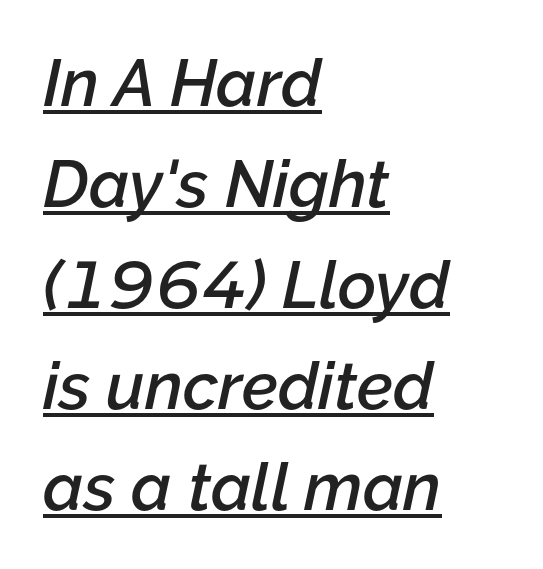
Q: Is the text bold? A: Semi-bold.
Q: Is the text italic (slanted)? A: Yes, it leans right by about 12 degrees.
Q: Is the text underlined? A: Yes.
Q: How is the paragraph aligned? A: Left-aligned.
Q: Is the spacing between letters normal or unusually wide? A: Normal.
Q: Is the spacing between lines tight, normal or loose? A: Normal.
Q: Width (condensed, normal, or wide)? A: Normal.
Q: Stroke contrast? A: Low.
Q: x-height? A: Medium.
Q: Monospaced? A: No.
